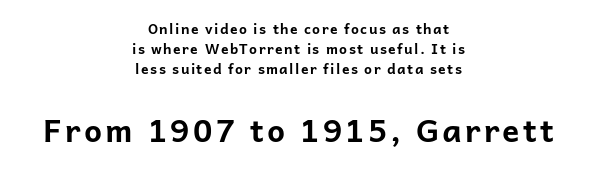
{"serif": "no", "italic": "no", "bold": "yes", "weight": "bold", "width": "normal", "stroke_contrast": "low", "x_height": "medium", "monospaced": "no", "underline": "no", "align": "center", "line_spacing": "normal", "line_spacing_ratio": 1.44, "larger_block": "second", "size_ratio": 2.29, "glyph_px": 32}
